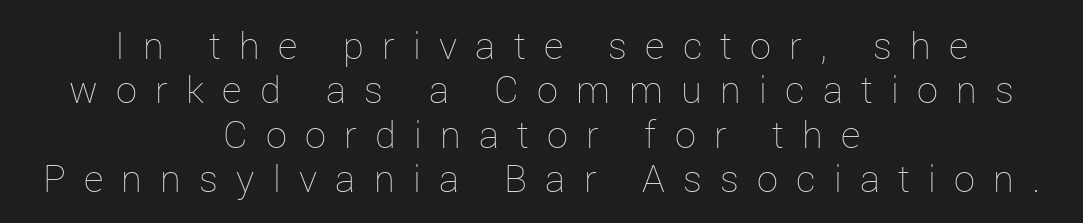
{"italic": "no", "bold": "no", "weight": "thin", "width": "normal", "stroke_contrast": "low", "x_height": "medium", "monospaced": "no", "underline": "no", "align": "center", "line_spacing_ratio": 1.17, "letter_spacing": "wide", "letter_spacing_em": 0.48, "glyph_px": 38}
